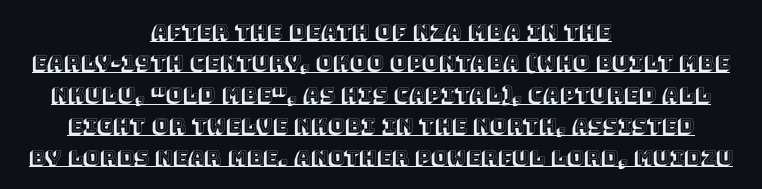
{"italic": "no", "underline": "yes", "align": "center", "line_spacing": "normal", "line_spacing_ratio": 1.57, "letter_spacing": "normal", "letter_spacing_em": 0.0, "glyph_px": 20}
